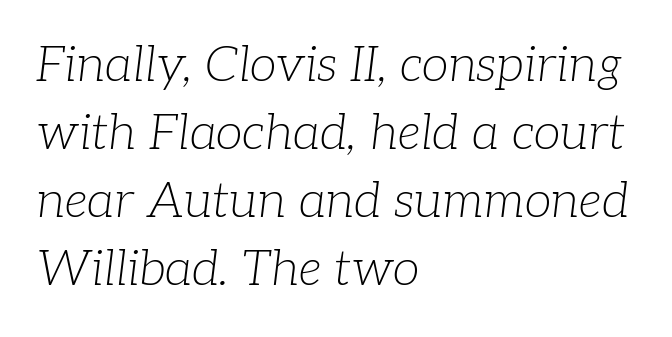
The image shows 49 px light serif type, italic (leaning right); set left-aligned, normal line spacing (1.39x), normal letter spacing, not underlined; low stroke contrast and a medium x-height.
